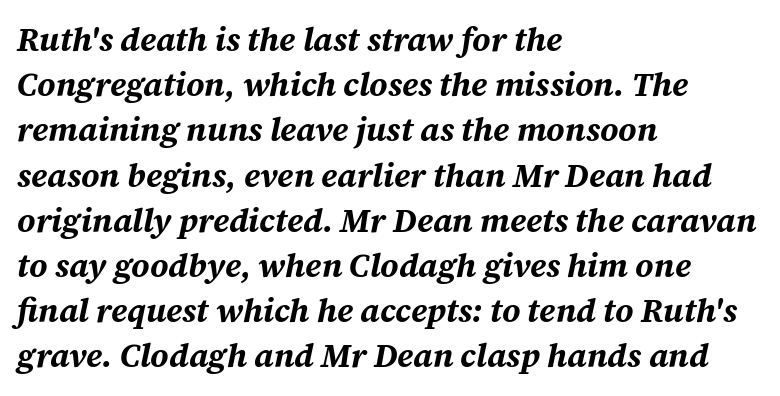
Q: Is the text bold? A: Yes.
Q: Is the text italic (slanted)? A: Yes, it leans right by about 12 degrees.
Q: Is the text underlined? A: No.
Q: How is the paragraph aligned? A: Left-aligned.
Q: Is the spacing between letters normal or unusually wide? A: Normal.
Q: Is the spacing between lines tight, normal or loose? A: Normal.
Q: Width (condensed, normal, or wide)? A: Normal.
Q: Stroke contrast? A: Medium.
Q: x-height? A: Medium.
Q: Monospaced? A: No.
